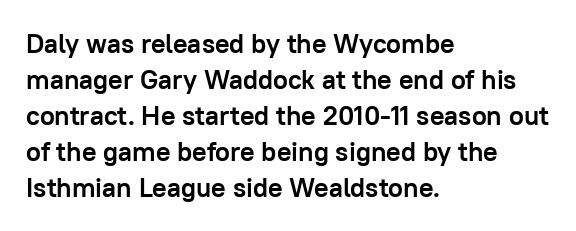
Is there much room between lines? A standard amount, neither cramped nor airy. This rendering features lettering with no underline. The typography opts for an upright posture over an oblique one. Standard letterfit; no display-style spreading of the glyphs. Line starts are locked; line ends wander. Heavy-handed strokes throughout: this text is bold.
